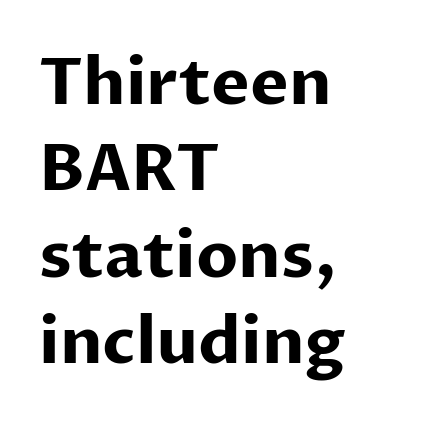
Is this a fixed-width face? No — the glyphs have proportional, varying widths. There is no visible air inserted between adjacent glyphs. Set as a true bold cut, around the 700 mark. Any mark beneath the type? The region is blank. Unlike italic type, these characters show no tilt at all. The text was rendered using a sans face with plain stroke endings.
